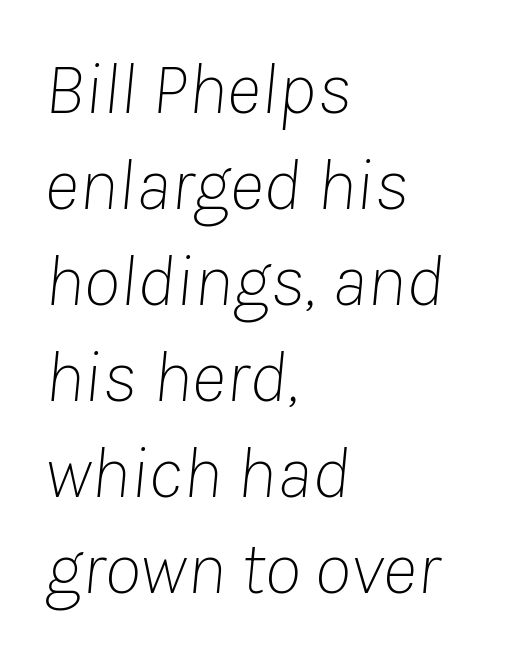
Q: Is the text bold? A: No.
Q: Is the text italic (slanted)? A: Yes, it leans right by about 8 degrees.
Q: Is the text underlined? A: No.
Q: How is the paragraph aligned? A: Left-aligned.
Q: Is the spacing between letters normal or unusually wide? A: Normal.
Q: Is the spacing between lines tight, normal or loose? A: Normal.
Q: Width (condensed, normal, or wide)? A: Normal.
Q: Stroke contrast? A: Low.
Q: x-height? A: Medium.
Q: Monospaced? A: No.
